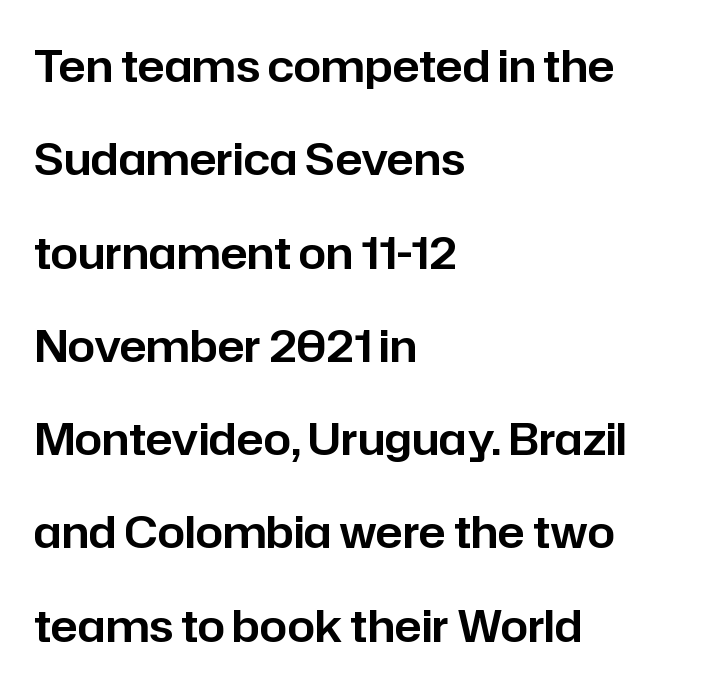
The image shows 44 px sans-serif type, upright; set left-aligned, loose line spacing (2.12x), normal letter spacing, not underlined; low stroke contrast and a medium x-height.
